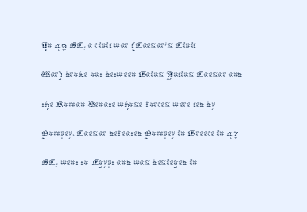
Caption: face not bold, strokes unweighted. Whoever set this chose a conventional vertical rhythm. This sample uses plain, unmodified letter spacing. The lettering stays uniformly vertical, giving the passage a roman look. Rule under the text: the space is simply empty.
